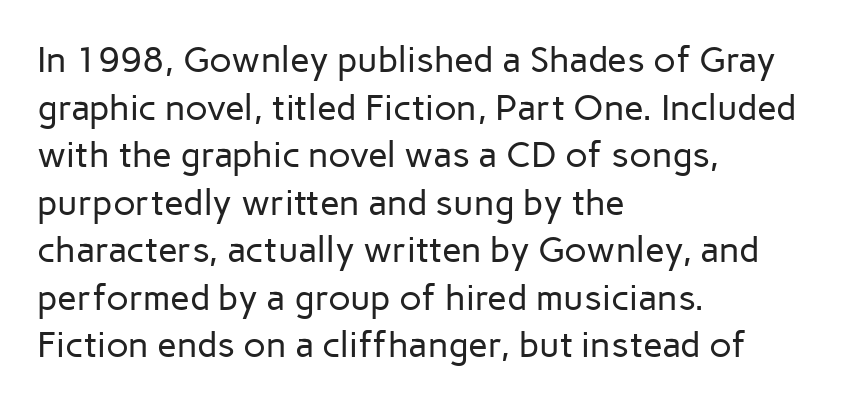
Q: Is the text bold? A: No.
Q: Is the text italic (slanted)? A: No, it is upright.
Q: Is the typeface a serif or a sans-serif typeface? A: Sans-serif.
Q: Is the text underlined? A: No.
Q: How is the paragraph aligned? A: Left-aligned.
Q: Is the spacing between letters normal or unusually wide? A: Normal.
Q: Is the spacing between lines tight, normal or loose? A: Normal.
Q: Width (condensed, normal, or wide)? A: Normal.
Q: Stroke contrast? A: Low.
Q: x-height? A: Medium.
Q: Monospaced? A: No.
